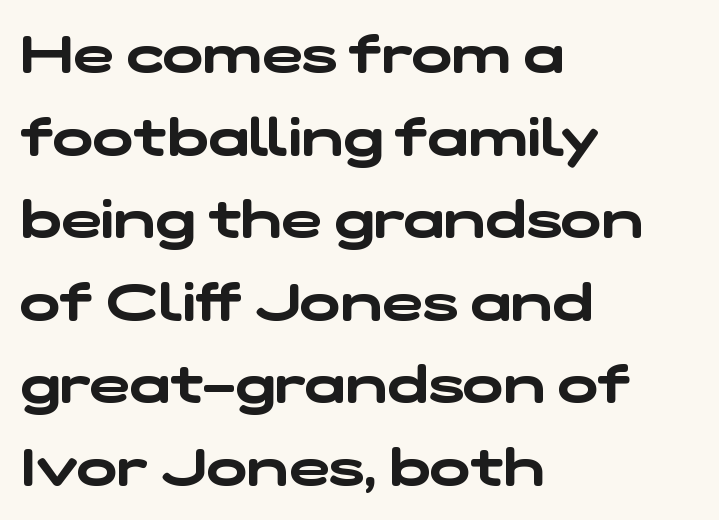
Inter-character spacing is left at the font's built-in metrics. The rendering uses natural spacing where letterforms have individual widths. Leading matches the norm, producing a regular column. Descender tails drop into unmarked territory. Typographically, this falls in the sans-serif category.
